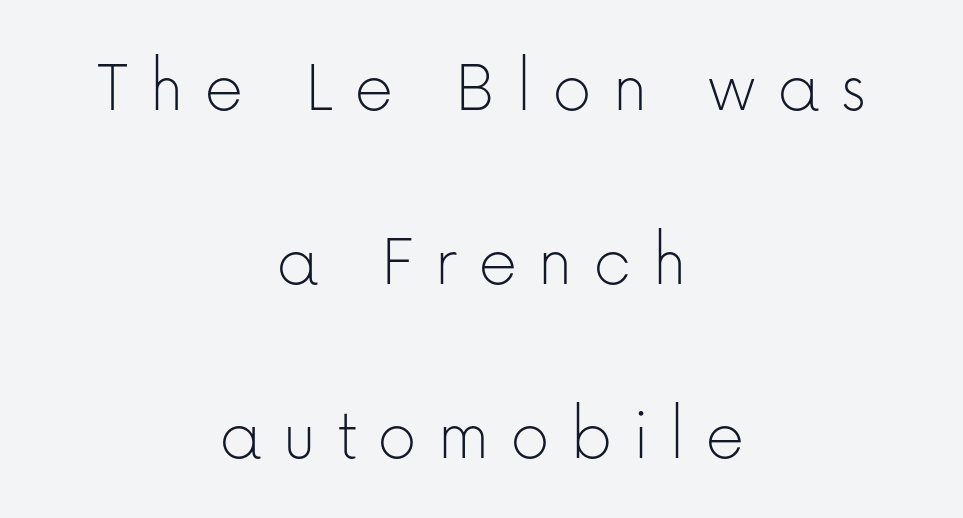
In terms of letterspacing, this is a distinctly airy, spread setting. Grotesque or geometric, the face here clearly has no serifs. This is roman type, the default non-slanted kind. Compared with a flush-left layout, this one balances lines on the center instead.
